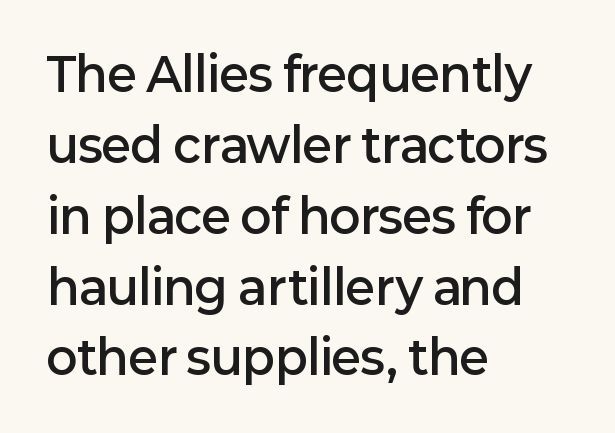
The image shows 46 px semibold sans-serif type, upright; set left-aligned, normal line spacing (1.54x), normal letter spacing, not underlined; low stroke contrast and a medium x-height.
